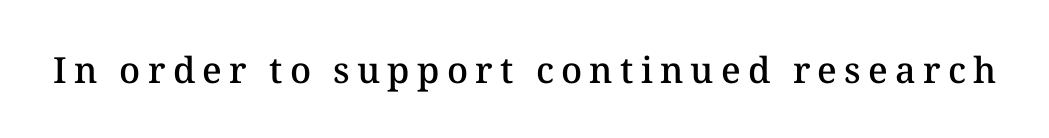
Q: Is the text bold? A: Semi-bold.
Q: Is the text italic (slanted)? A: No, it is upright.
Q: Is the text underlined? A: No.
Q: Is the spacing between letters normal or unusually wide? A: Unusually wide.
Q: Width (condensed, normal, or wide)? A: Normal.
Q: Stroke contrast? A: Medium.
Q: x-height? A: Medium.
Q: Monospaced? A: No.
